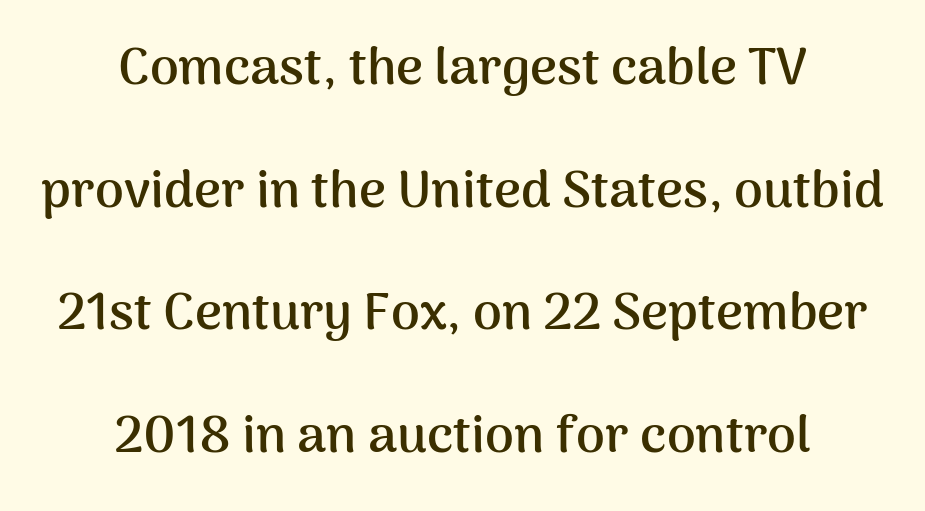
The type sits square on the baseline with zero lean. The text block is weighted toward neither margin, spreading evenly from the middle. Decoration check: the copy has no underline. Tracking here is standard; glyphs follow each other at the usual distance. Character widths vary here, with narrow letters taking less room than wide ones.
